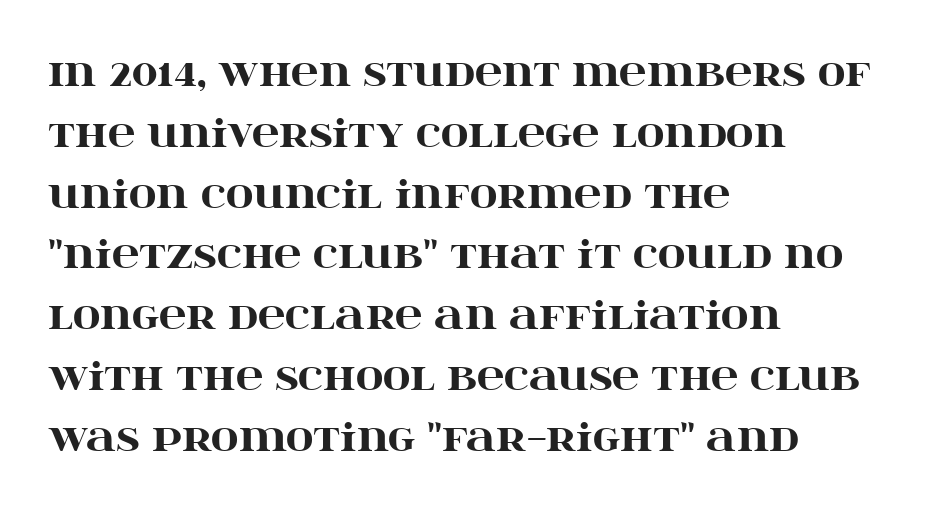
The image shows 38 px heavy, wide serif type, upright; set left-aligned, normal line spacing (1.6x), normal letter spacing, not underlined; high stroke contrast and a large x-height.
